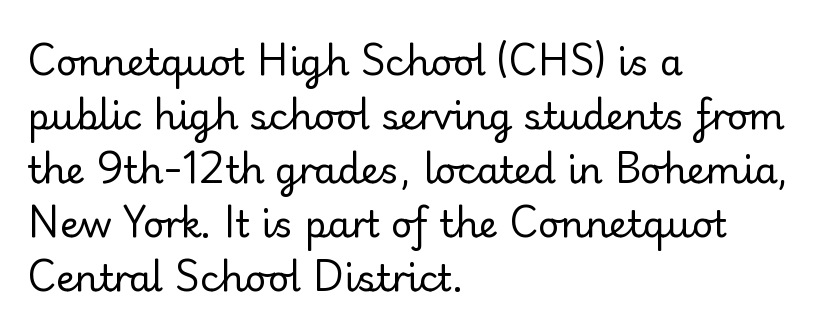
The image shows 37 px regular-weight sans-serif type, upright; set left-aligned, normal line spacing (1.46x), normal letter spacing, not underlined; low stroke contrast and a small x-height.
